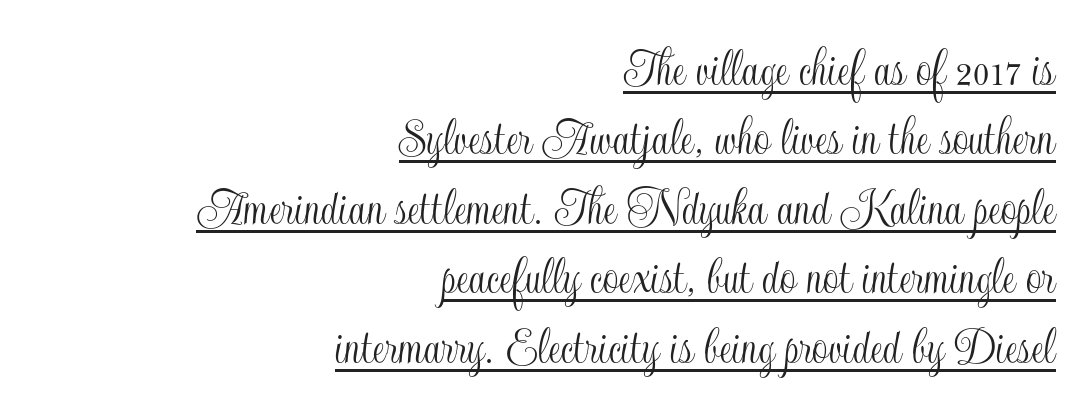
The image shows 56 px condensed type; set right-aligned, line spacing 1.24x, normal letter spacing, underlined; a small x-height.
